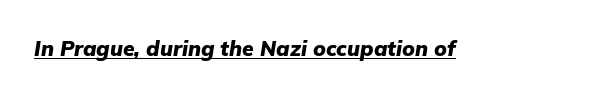
The glyphs have the mass of a bold cut. A typesetter would call this zero additional tracking. When letters slant like this, we call the style italic. What decoration does the sample have? An underline.
